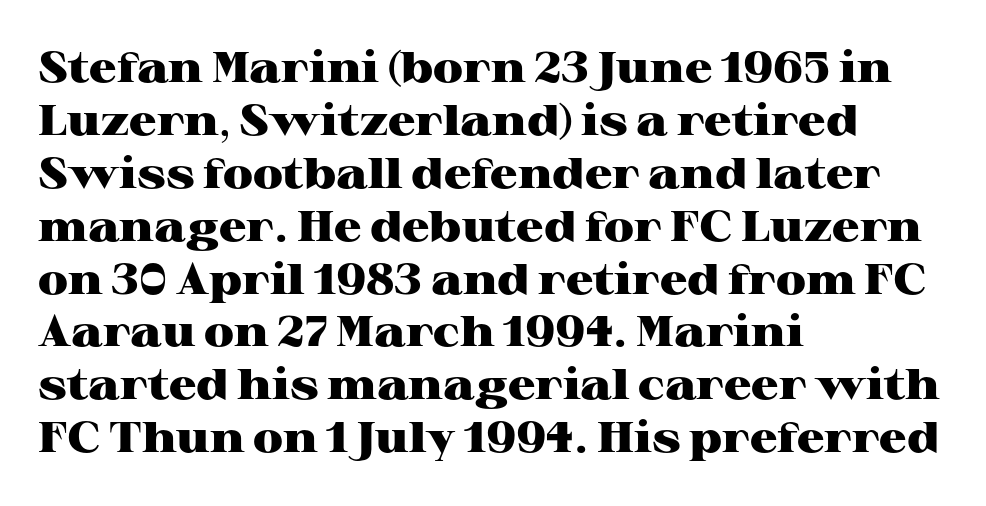
{"serif": "yes", "italic": "no", "bold": "yes", "weight": "heavy", "width": "wide", "stroke_contrast": "high", "x_height": "medium", "monospaced": "no", "underline": "no", "align": "left", "line_spacing_ratio": 1.23, "letter_spacing": "normal", "letter_spacing_em": 0.0, "glyph_px": 43}
